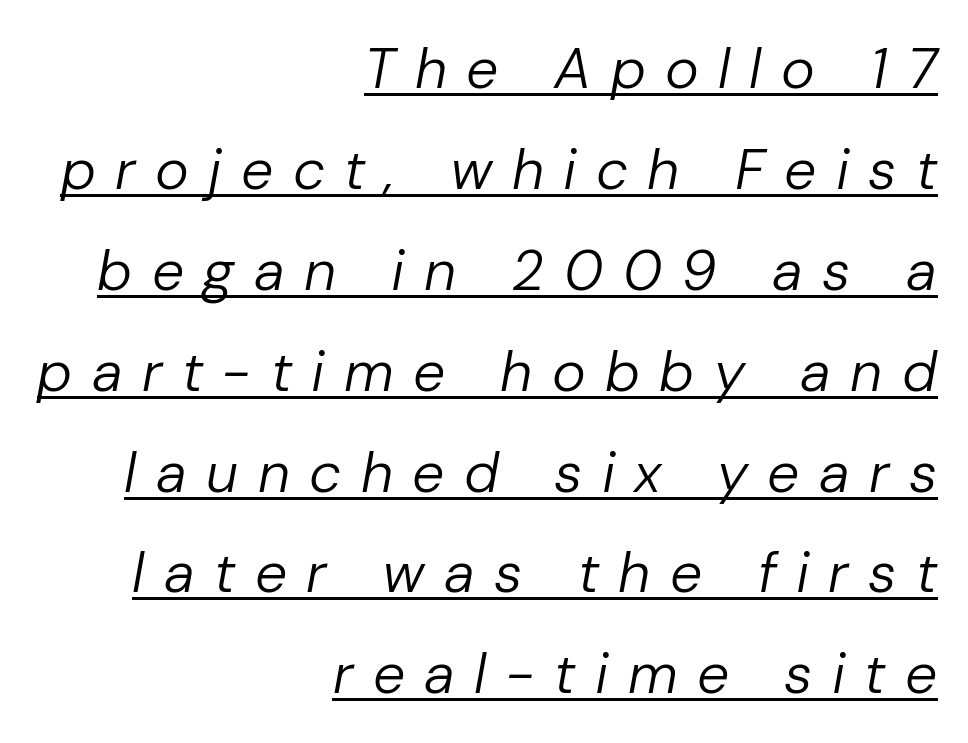
Q: Is the text bold? A: No.
Q: Is the text italic (slanted)? A: Yes, it leans right by about 10 degrees.
Q: Is the text underlined? A: Yes.
Q: How is the paragraph aligned? A: Right-aligned.
Q: Is the spacing between letters normal or unusually wide? A: Unusually wide.
Q: Width (condensed, normal, or wide)? A: Normal.
Q: Stroke contrast? A: Low.
Q: x-height? A: Medium.
Q: Monospaced? A: No.
